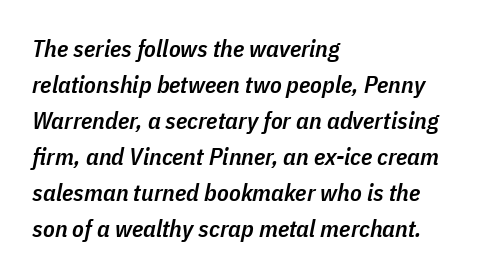
Q: Is the text bold? A: Semi-bold.
Q: Is the text italic (slanted)? A: Yes, it leans right by about 11 degrees.
Q: Is the text underlined? A: No.
Q: How is the paragraph aligned? A: Left-aligned.
Q: Is the spacing between letters normal or unusually wide? A: Normal.
Q: Is the spacing between lines tight, normal or loose? A: Normal.
